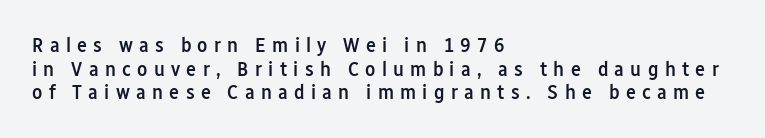
{"italic": "no", "bold": "semi", "underline": "no", "align": "left", "line_spacing": "tight", "line_spacing_ratio": 1.12, "letter_spacing": "wide", "letter_spacing_em": 0.3, "glyph_px": 21}
